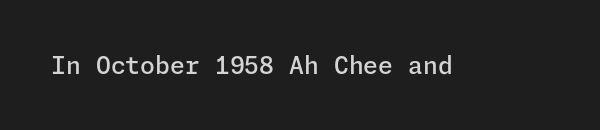
The image shows 24 px text type, upright; set normal letter spacing, not underlined.
